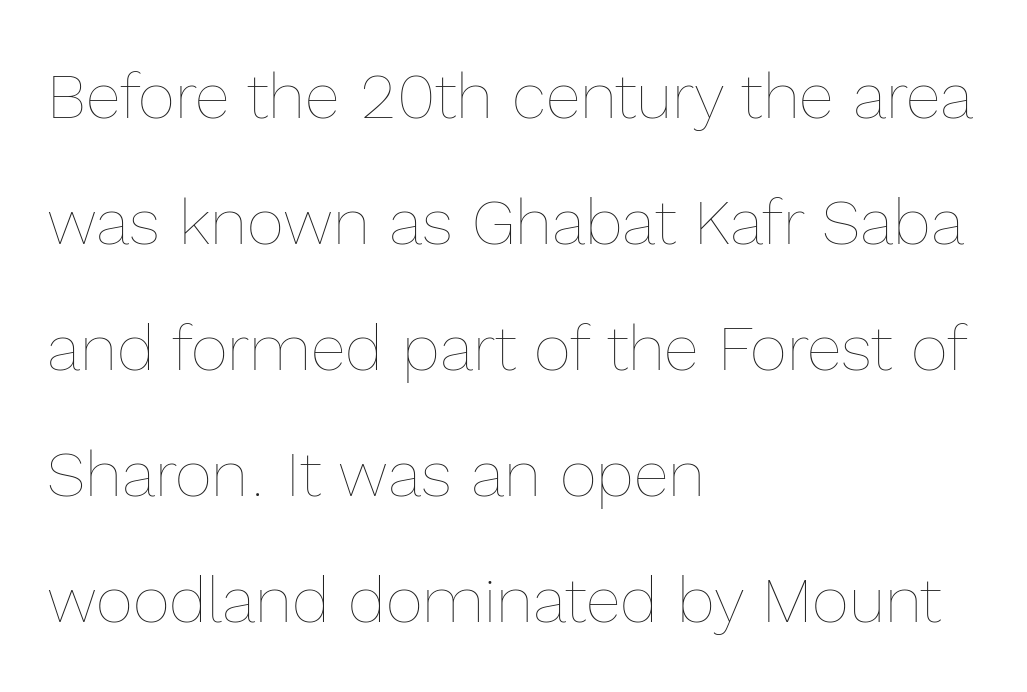
The image shows 64 px thin type, upright; set left-aligned, loose line spacing (1.97x), normal letter spacing, not underlined; a medium x-height.
